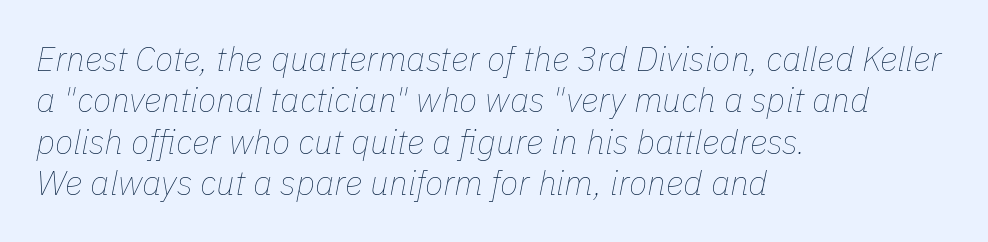
{"italic": "yes", "lean": "right", "slant_degrees": 11, "bold": "no", "weight": "thin", "width": "normal", "stroke_contrast": "low", "x_height": "medium", "monospaced": "no", "underline": "no", "align": "left", "line_spacing_ratio": 1.22, "letter_spacing": "normal", "letter_spacing_em": 0.0, "glyph_px": 34}
